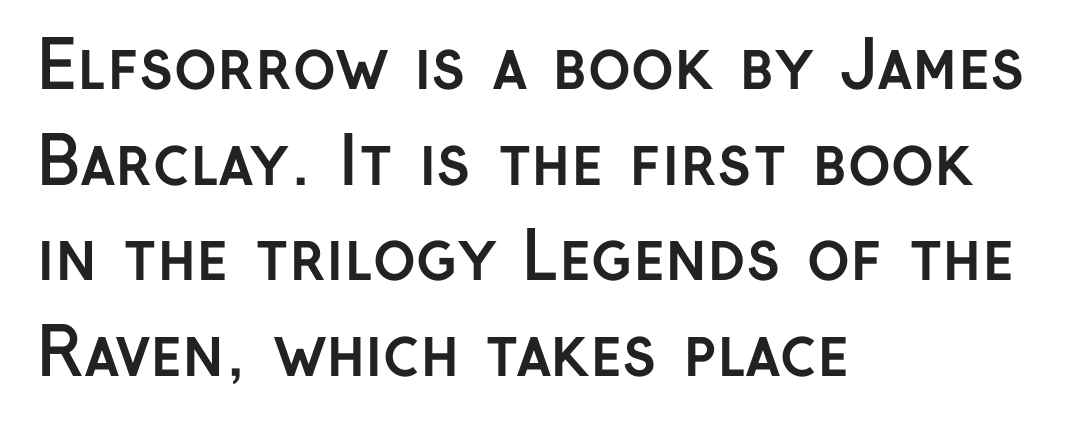
Q: Is the text bold? A: Yes.
Q: Is the text italic (slanted)? A: No, it is upright.
Q: Is the typeface a serif or a sans-serif typeface? A: Sans-serif.
Q: Is the text underlined? A: No.
Q: How is the paragraph aligned? A: Left-aligned.
Q: Is the spacing between letters normal or unusually wide? A: Normal.
Q: Is the spacing between lines tight, normal or loose? A: Normal.
Q: Width (condensed, normal, or wide)? A: Normal.
Q: Stroke contrast? A: Low.
Q: x-height? A: Medium.
Q: Monospaced? A: No.
